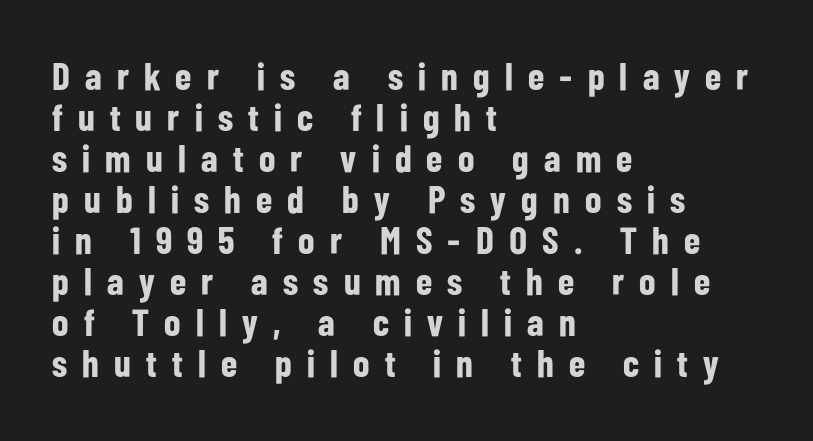
{"serif": "no", "italic": "no", "bold": "yes", "weight": "bold", "width": "condensed", "stroke_contrast": "low", "x_height": "medium", "monospaced": "no", "underline": "no", "align": "left", "line_spacing": "tight", "line_spacing_ratio": 1.08, "letter_spacing": "wide", "letter_spacing_em": 0.4, "glyph_px": 38}
